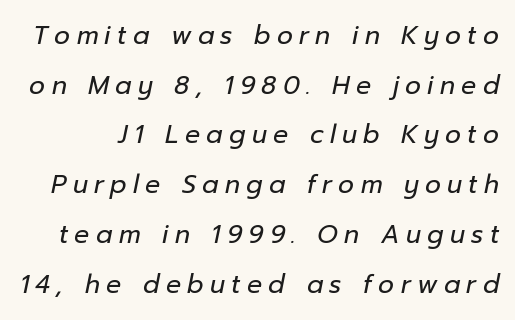
{"italic": "yes", "lean": "right", "slant_degrees": 12, "bold": "no", "underline": "no", "line_spacing": "loose", "line_spacing_ratio": 1.99, "letter_spacing": "wide", "letter_spacing_em": 0.25, "glyph_px": 25}
